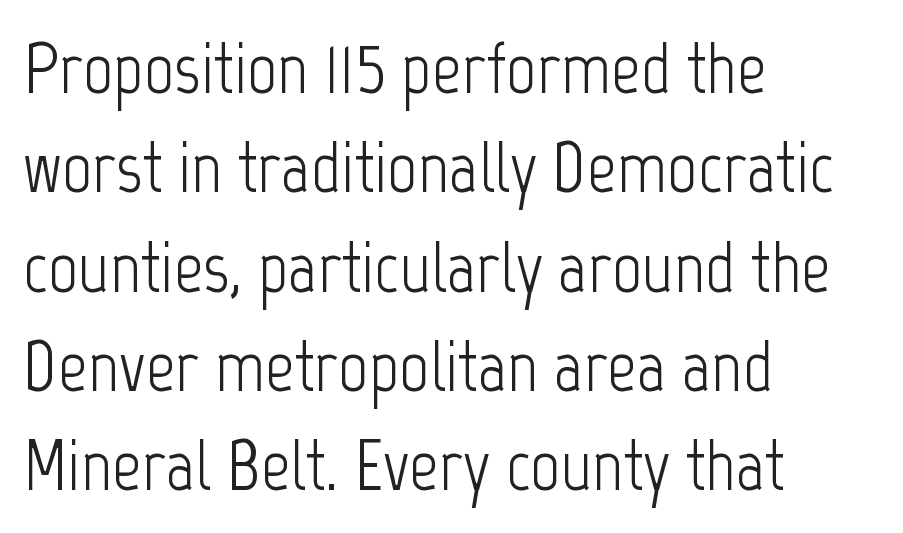
{"serif": "no", "italic": "no", "bold": "no", "weight": "light", "width": "condensed", "stroke_contrast": "low", "x_height": "medium", "monospaced": "no", "underline": "no", "align": "left", "line_spacing": "normal", "line_spacing_ratio": 1.36, "letter_spacing": "normal", "letter_spacing_em": 0.0, "glyph_px": 73}
